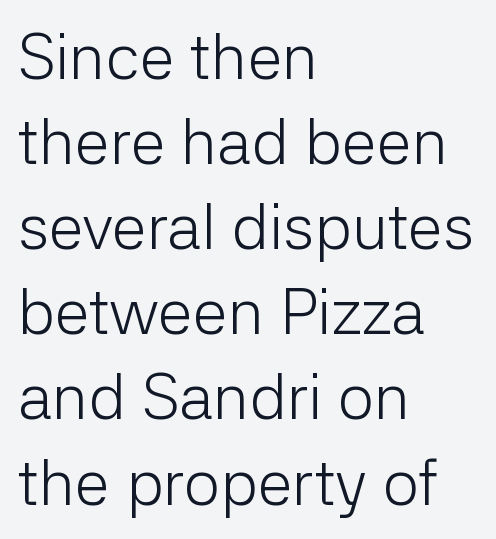
The image shows 64 px light sans-serif type, upright; set left-aligned, normal line spacing (1.33x), normal letter spacing, not underlined; low stroke contrast and a medium x-height.
